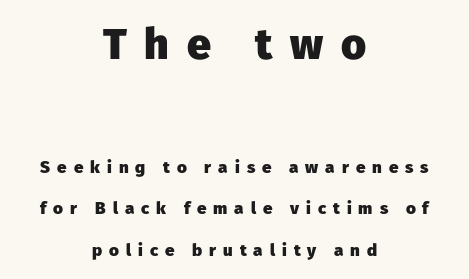
The passage is arranged like a title page — every line centered. Words appear elongated and porous because spacing is wide. Lines of text with bare space underneath. One glance says open: line gaps are wider than usual. Weight check: bold — yes, fully. Block one is the big one; block two sits smaller underneath.
